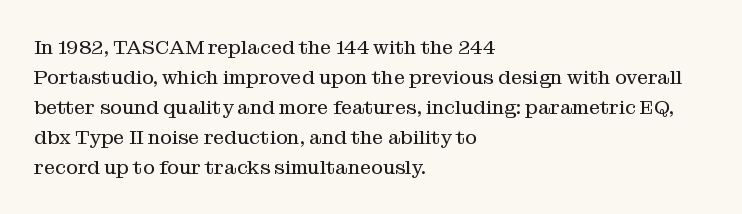
The face looks like a standard text weight, possibly lighter. A normal amount of white space separates one row of letters from the next. Line beginnings align vertically; line endings do not. The horizontal fit of the characters is conventional and even. The passage shown is not underscored anywhere.
